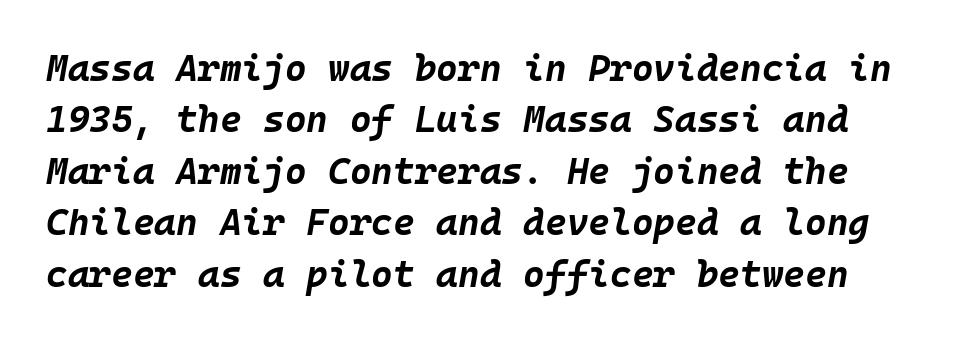
The image shows 37 px bold type, italic (leaning right), monospaced; set normal line spacing (1.39x), normal letter spacing, not underlined; low stroke contrast and a large x-height.
